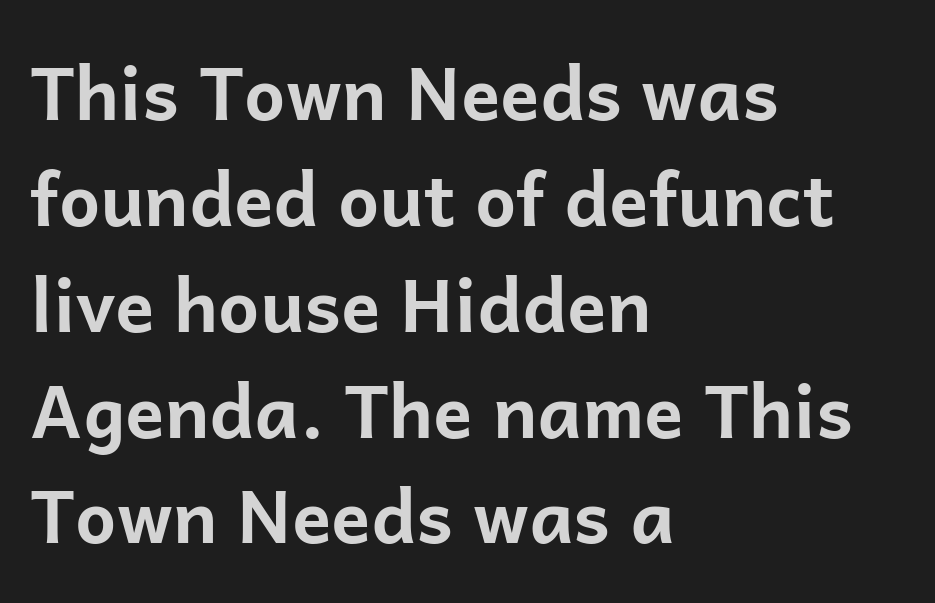
Q: Is the text bold? A: Yes.
Q: Is the text italic (slanted)? A: No, it is upright.
Q: Is the typeface a serif or a sans-serif typeface? A: Sans-serif.
Q: Is the text underlined? A: No.
Q: How is the paragraph aligned? A: Left-aligned.
Q: Is the spacing between letters normal or unusually wide? A: Normal.
Q: Is the spacing between lines tight, normal or loose? A: Normal.
Q: Width (condensed, normal, or wide)? A: Normal.
Q: Stroke contrast? A: Low.
Q: x-height? A: Medium.
Q: Monospaced? A: No.
